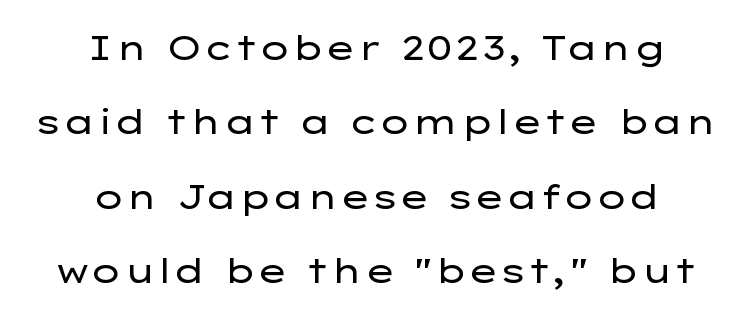
Q: Is the text bold? A: No.
Q: Is the text italic (slanted)? A: No, it is upright.
Q: Is the typeface a serif or a sans-serif typeface? A: Sans-serif.
Q: Is the text underlined? A: No.
Q: How is the paragraph aligned? A: Centered.
Q: Is the spacing between letters normal or unusually wide? A: Normal.
Q: Is the spacing between lines tight, normal or loose? A: Loose.
Q: Width (condensed, normal, or wide)? A: Wide.
Q: Stroke contrast? A: Low.
Q: x-height? A: Medium.
Q: Monospaced? A: No.
